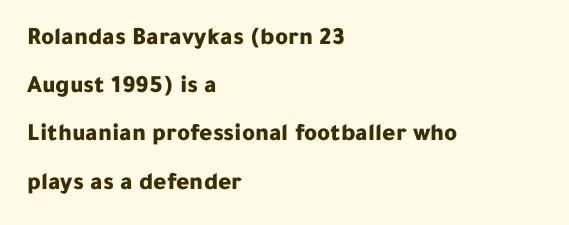
The image shows 25 px bold type, upright; set left-aligned, loose line spacing (1.93x), normal letter spacing, not underlined.
